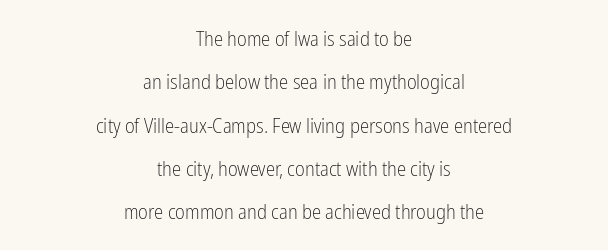
Rows of type keep a wide berth in the vertical direction. Honestly, the letter spacing is just normal — you wouldn't notice it. Caption: multi-line text, centered on the measure. A bare baseline throughout the passage. Quick note: not italic, upright. Summary of weight: not heavy and not bold.
